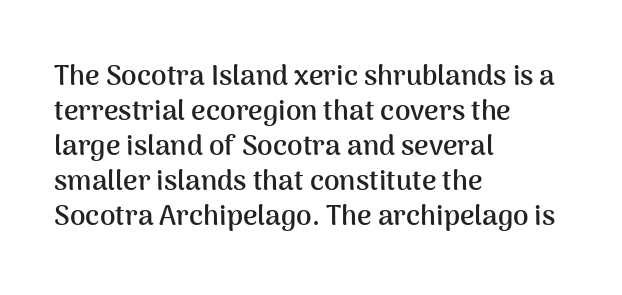
Q: Is the text bold? A: Yes.
Q: Is the text italic (slanted)? A: No, it is upright.
Q: Is the typeface a serif or a sans-serif typeface? A: Sans-serif.
Q: Is the text underlined? A: No.
Q: How is the paragraph aligned? A: Left-aligned.
Q: Is the spacing between letters normal or unusually wide? A: Normal.
Q: Is the spacing between lines tight, normal or loose? A: Normal.
Q: Width (condensed, normal, or wide)? A: Normal.
Q: Stroke contrast? A: Medium.
Q: x-height? A: Medium.
Q: Monospaced? A: No.
